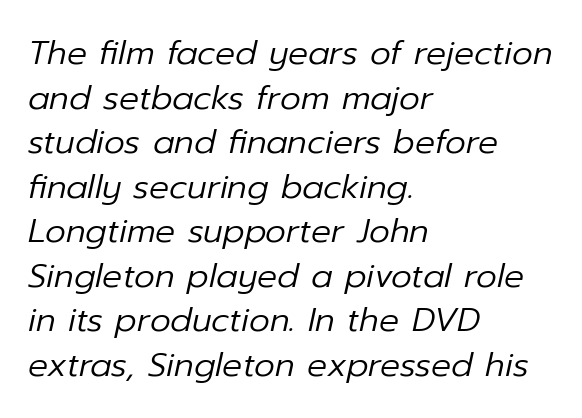
The rendering keeps characters at their native spacing. The passage is arranged the way most books set body copy — flush left. How would I describe the line gaps? Plain and ordinary. The glyphs are unaccompanied by any horizontal stroke below them.
